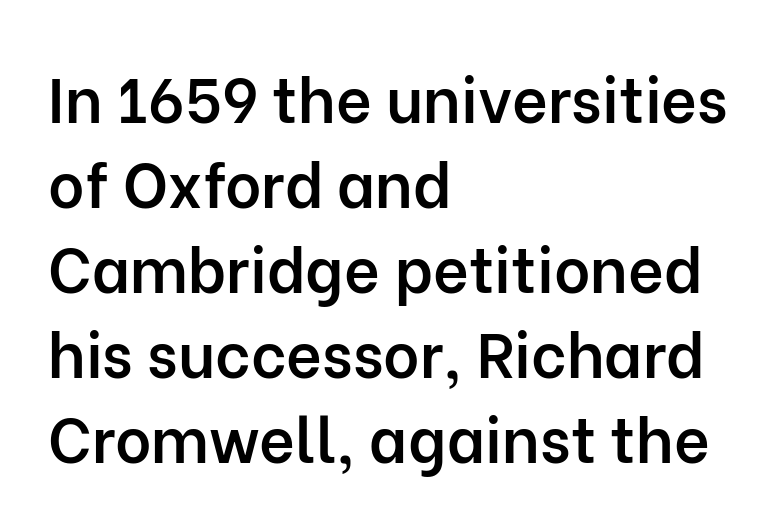
The letters are semibold — heavier than regular but short of a full bold. Unlike italic type, these characters show no tilt at all. Vertical spacing — default. You could not count columns in this text — the font is proportionally spaced. Stroke terminals: plain, sans-serif.
